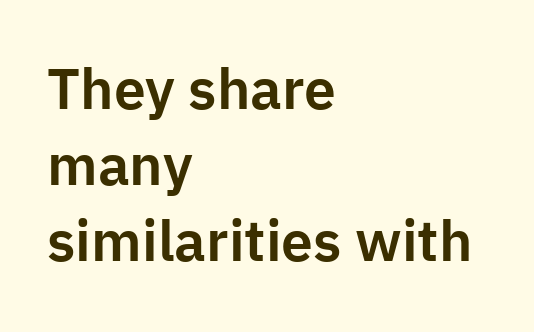
{"serif": "no", "italic": "no", "width": "normal", "stroke_contrast": "low", "x_height": "medium", "monospaced": "no", "underline": "no", "align": "left", "line_spacing": "normal", "line_spacing_ratio": 1.33, "letter_spacing": "normal", "letter_spacing_em": 0.0, "glyph_px": 57}
